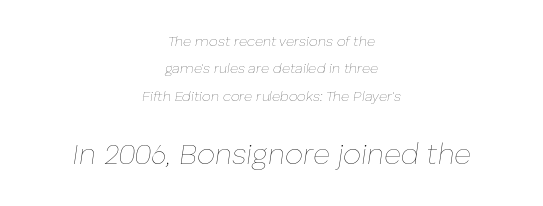
The image shows 29 px thin type, italic (leaning right); set centered, loose line spacing (1.96x), normal letter spacing, not underlined; the second (bottom) block is 2.07x larger; low stroke contrast and a medium x-height.
